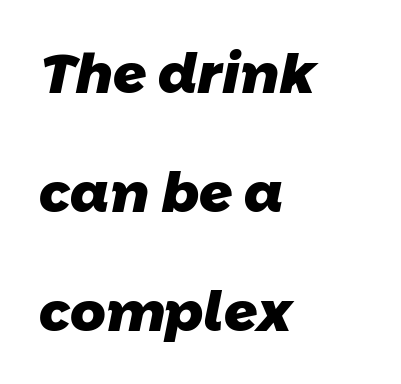
This rendering employs a face without finishing strokes, i.e., a sans-serif. The passage shown is emphatically bold. Each word holds together tightly as a unit, with standard inter-letter gaps. Looks like regular typesetting: each glyph gets only the width it needs. The rendering uses a large line-height, opening up the rows.
